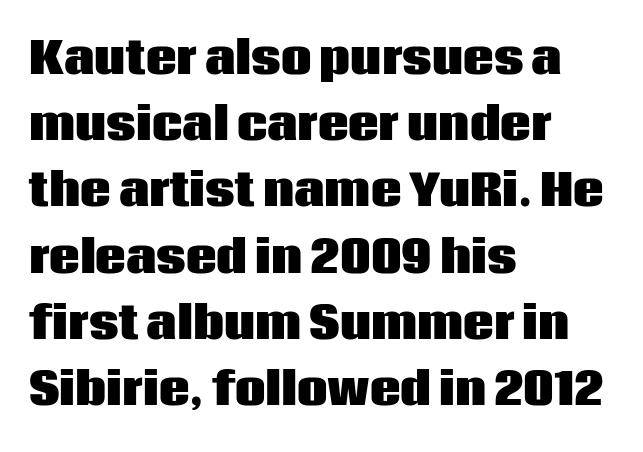
The image shows 43 px heavy sans-serif type, upright; set left-aligned, normal line spacing (1.54x), normal letter spacing, not underlined; low stroke contrast and a large x-height.
